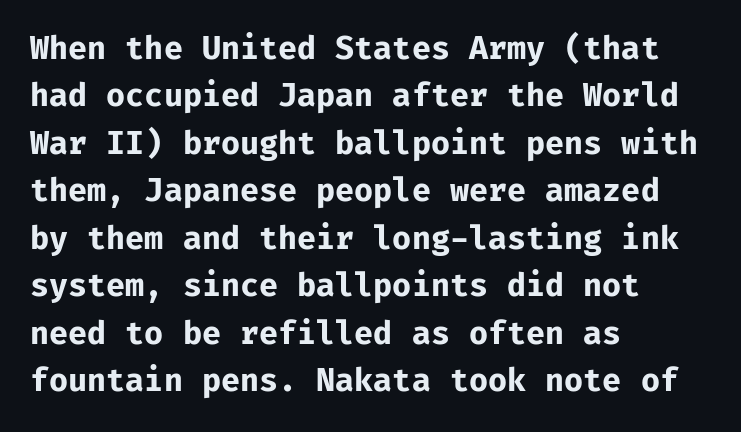
{"serif": "no", "italic": "no", "bold": "yes", "weight": "bold", "width": "normal", "stroke_contrast": "low", "x_height": "medium", "monospaced": "yes", "underline": "no", "align": "left", "line_spacing": "normal", "line_spacing_ratio": 1.53, "letter_spacing": "normal", "letter_spacing_em": 0.0, "glyph_px": 31}
